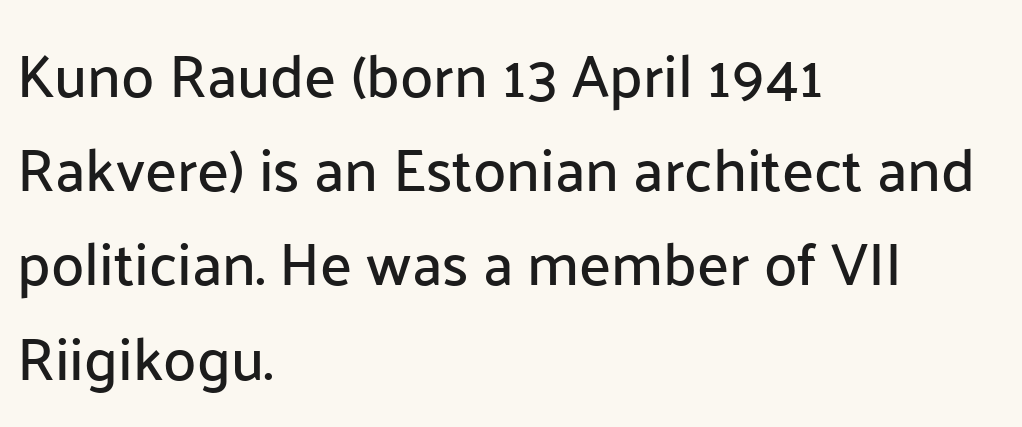
The image shows 60 px sans-serif type, upright; set left-aligned, normal line spacing (1.57x), normal letter spacing, not underlined; low stroke contrast and a medium x-height.
